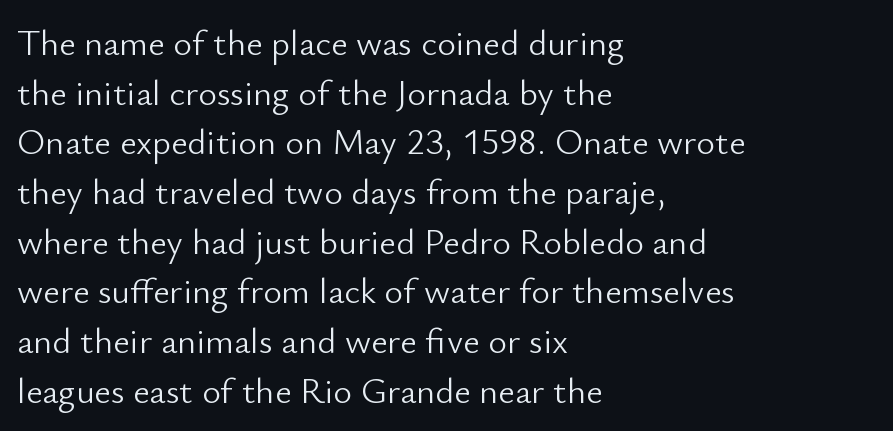
{"serif": "no", "italic": "no", "bold": "no", "weight": "light", "width": "normal", "stroke_contrast": "low", "x_height": "small", "monospaced": "no", "underline": "no", "align": "left", "line_spacing": "normal", "line_spacing_ratio": 1.38, "letter_spacing": "normal", "letter_spacing_em": 0.0, "glyph_px": 36}
